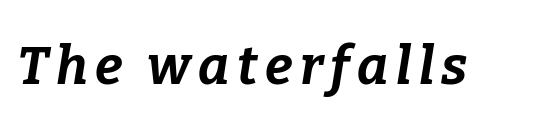
{"italic": "yes", "lean": "right", "slant_degrees": 9, "bold": "yes", "weight": "bold", "width": "normal", "stroke_contrast": "low", "x_height": "medium", "monospaced": "no", "underline": "no", "glyph_px": 53}
